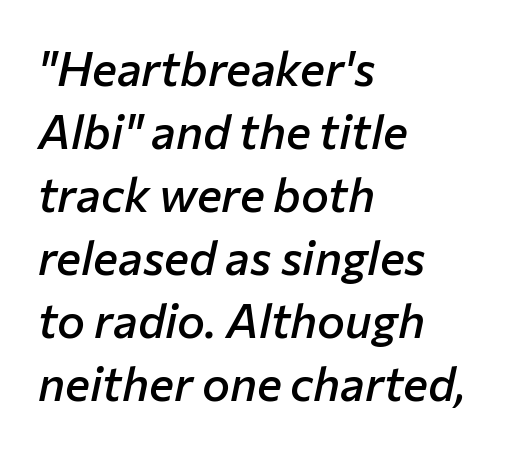
The image shows 47 px semibold type, italic (leaning right); set left-aligned, normal line spacing (1.34x), normal letter spacing, not underlined; low stroke contrast and a medium x-height.
